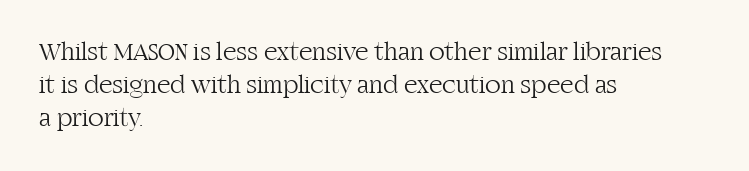
Q: Is the text bold? A: No.
Q: Is the text italic (slanted)? A: No, it is upright.
Q: Is the text underlined? A: No.
Q: How is the paragraph aligned? A: Left-aligned.
Q: Is the spacing between letters normal or unusually wide? A: Normal.
Q: Is the spacing between lines tight, normal or loose? A: Normal.
